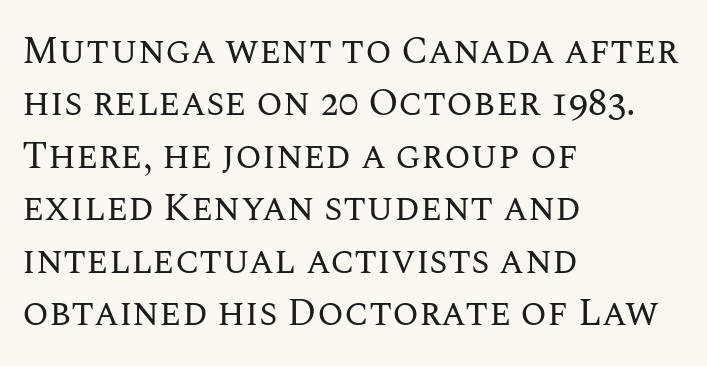
The image shows 38 px regular-weight type, upright; set left-aligned, normal line spacing (1.38x), normal letter spacing, not underlined; medium stroke contrast and a large x-height.
